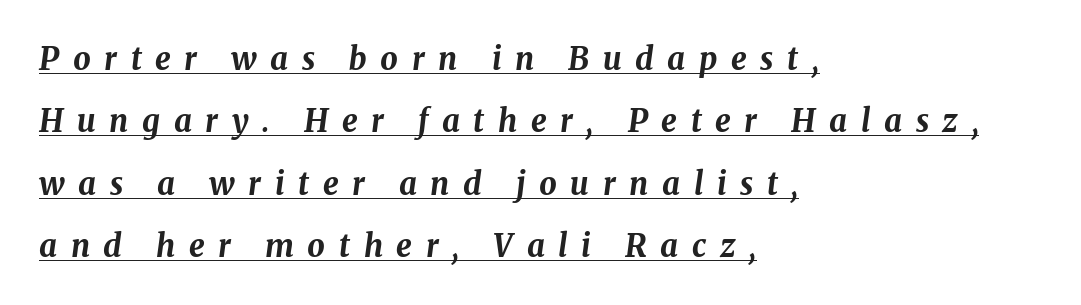
These words are printed bold, with thick strokes throughout. The passage shown stacks its lines with a broad gap. You can tell it's italic because the verticals aren't actually vertical. The letters advance in unequal steps, a hallmark of proportional type. A baseline rule has been typeset under these characters.
